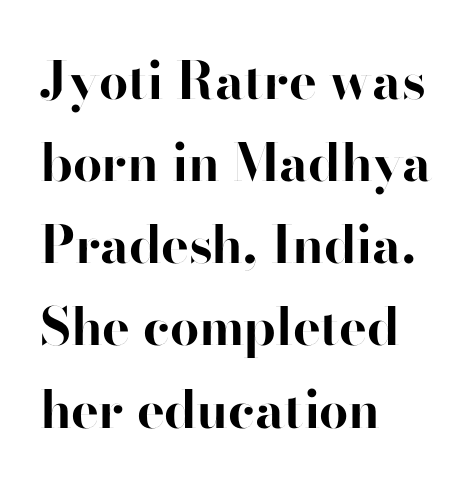
Do the characters align in a grid? No, the font is proportional. In CSS terms this would be text-align: left. No word sits above an underline. The type family on display is of the sans-serif kind. The letterforms sit shoulder to shoulder at normal distance.
